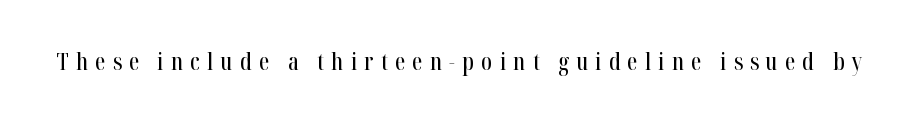
The image shows 23 px text type, upright; set unusually wide letter spacing (+0.32 em), not underlined.
